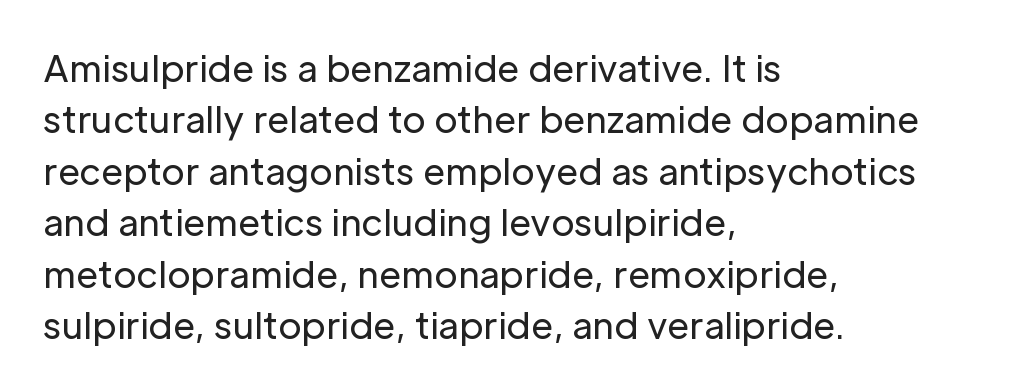
Q: Is the text bold? A: No.
Q: Is the text italic (slanted)? A: No, it is upright.
Q: Is the typeface a serif or a sans-serif typeface? A: Sans-serif.
Q: Is the text underlined? A: No.
Q: How is the paragraph aligned? A: Left-aligned.
Q: Is the spacing between letters normal or unusually wide? A: Normal.
Q: Is the spacing between lines tight, normal or loose? A: Normal.
Q: Width (condensed, normal, or wide)? A: Normal.
Q: Stroke contrast? A: Low.
Q: x-height? A: Medium.
Q: Monospaced? A: No.
